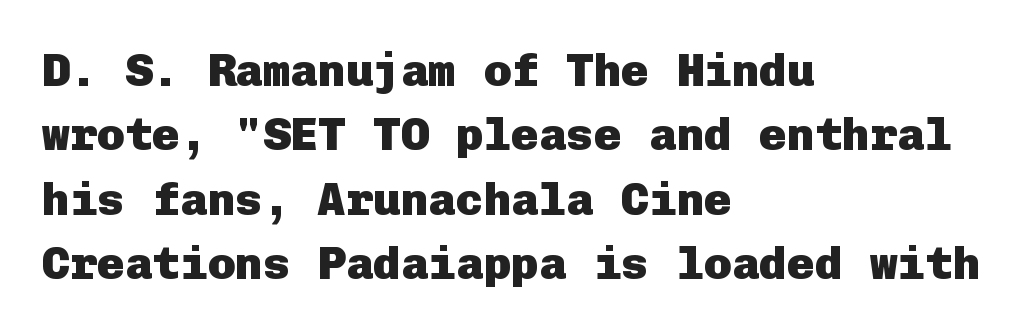
Q: Is the text bold? A: Yes.
Q: Is the text italic (slanted)? A: No, it is upright.
Q: Is the typeface a serif or a sans-serif typeface? A: Sans-serif.
Q: Is the text underlined? A: No.
Q: How is the paragraph aligned? A: Left-aligned.
Q: Is the spacing between letters normal or unusually wide? A: Normal.
Q: Is the spacing between lines tight, normal or loose? A: Normal.
Q: Width (condensed, normal, or wide)? A: Normal.
Q: Stroke contrast? A: Low.
Q: x-height? A: Medium.
